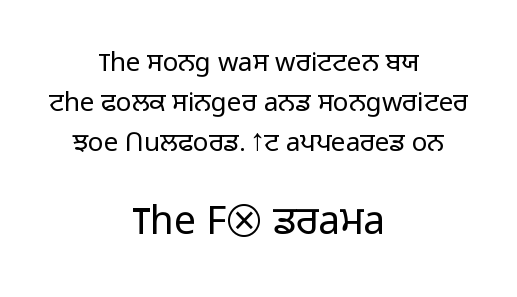
The image shows 39 px light sans-serif type, upright; set centered, normal line spacing (1.53x), normal letter spacing, not underlined; the second (bottom) block is 1.5x larger; low stroke contrast and a medium x-height.
